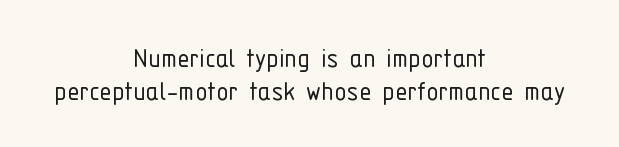
Q: Is the text bold? A: No.
Q: Is the text italic (slanted)? A: No, it is upright.
Q: Is the typeface a serif or a sans-serif typeface? A: Sans-serif.
Q: Is the text underlined? A: No.
Q: How is the paragraph aligned? A: Centered.
Q: Is the spacing between letters normal or unusually wide? A: Normal.
Q: Is the spacing between lines tight, normal or loose? A: Tight.
Q: Width (condensed, normal, or wide)? A: Condensed.
Q: Stroke contrast? A: Low.
Q: x-height? A: Medium.
Q: Monospaced? A: No.
